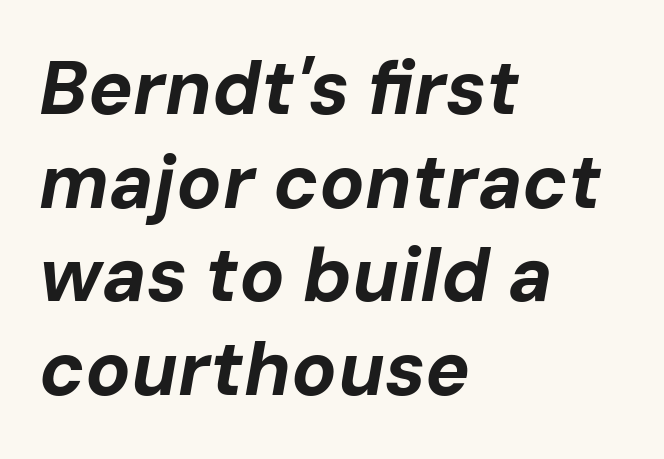
You can tell it's italic because the verticals aren't actually vertical. Alignment: flush left. The rendering uses a moderate line-height, typical for paragraphs. You could not count columns in this text — the font is proportionally spaced.
